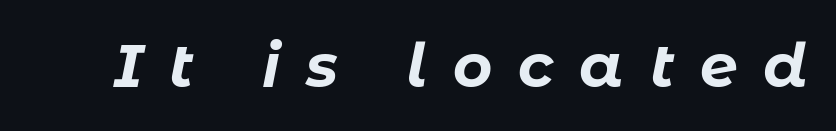
Q: Is the text bold? A: Yes.
Q: Is the text italic (slanted)? A: Yes, it leans right by about 11 degrees.
Q: Is the text underlined? A: No.
Q: Is the spacing between letters normal or unusually wide? A: Unusually wide.
Q: Width (condensed, normal, or wide)? A: Normal.
Q: Stroke contrast? A: Low.
Q: x-height? A: Medium.
Q: Monospaced? A: No.
